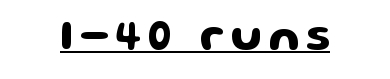
Q: Is the text italic (slanted)? A: No, it is upright.
Q: Is the typeface a serif or a sans-serif typeface? A: Sans-serif.
Q: Is the text underlined? A: Yes.
Q: Width (condensed, normal, or wide)? A: Wide.
Q: Stroke contrast? A: Low.
Q: x-height? A: Medium.
Q: Monospaced? A: No.
